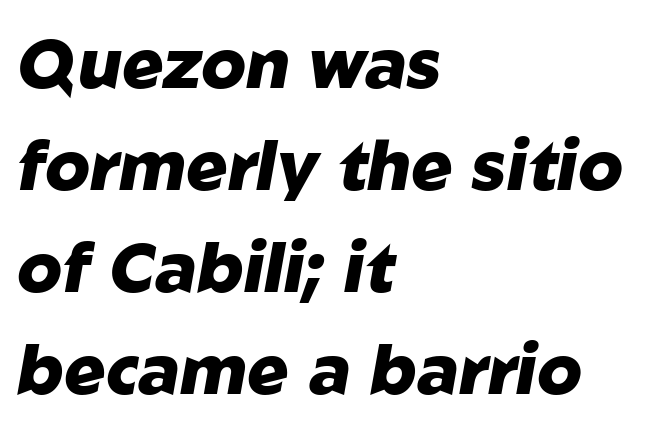
Q: Is the text bold? A: Yes.
Q: Is the text italic (slanted)? A: Yes, it leans right by about 10 degrees.
Q: Is the text underlined? A: No.
Q: How is the paragraph aligned? A: Left-aligned.
Q: Is the spacing between letters normal or unusually wide? A: Normal.
Q: Is the spacing between lines tight, normal or loose? A: Normal.
Q: Width (condensed, normal, or wide)? A: Normal.
Q: Stroke contrast? A: Low.
Q: x-height? A: Medium.
Q: Monospaced? A: No.
